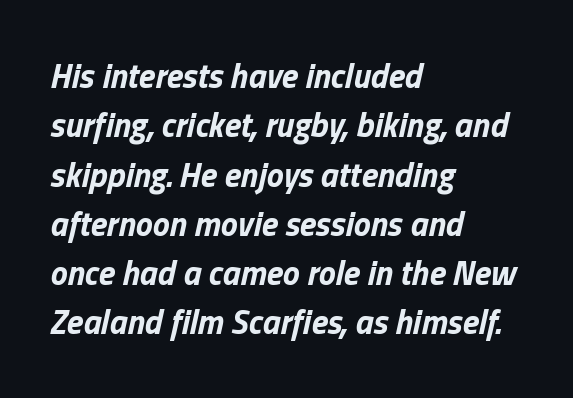
The image shows 34 px bold type, italic (leaning right); set left-aligned, normal line spacing (1.45x), normal letter spacing, not underlined; low stroke contrast and a medium x-height.
